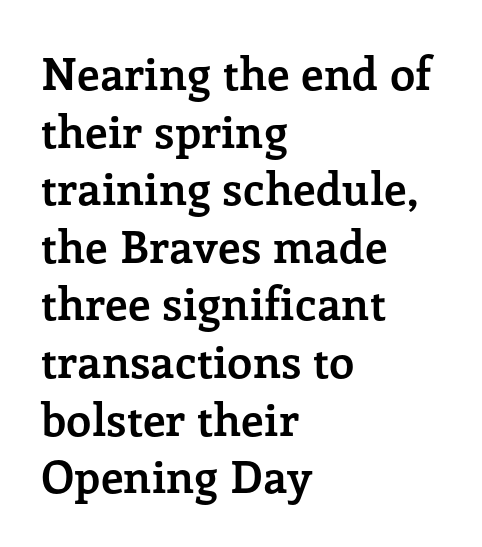
Beneath every word, the page is bare. The axis of the letterforms is exactly vertical. Regarding leading, the lines here are spaced in the standard way. Inter-character spacing is left at the font's built-in metrics. I'd call this a serif setting — the letters wear small feet. The font is running at its bold setting.
